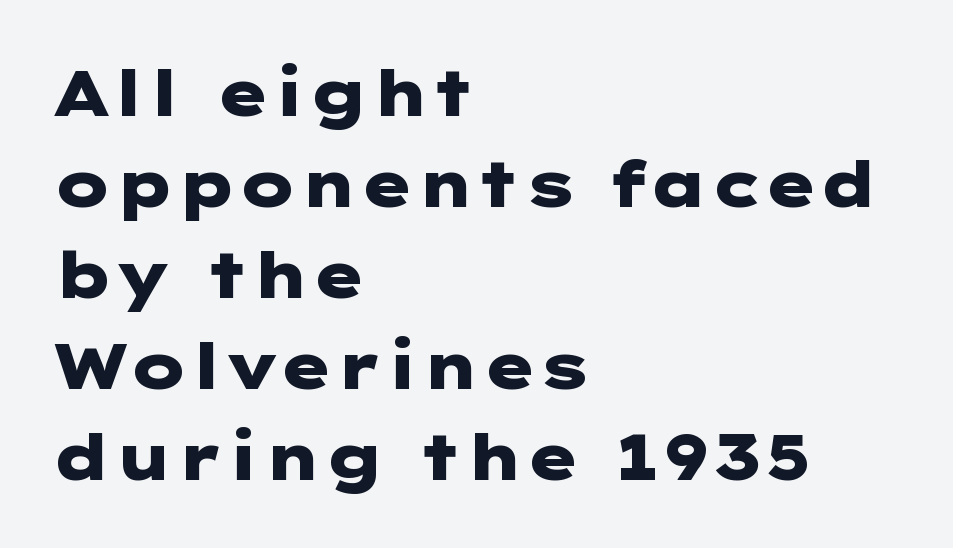
{"serif": "no", "italic": "no", "bold": "yes", "weight": "heavy", "width": "wide", "stroke_contrast": "low", "x_height": "medium", "underline": "no", "align": "left", "line_spacing": "normal", "line_spacing_ratio": 1.42, "letter_spacing": "normal", "letter_spacing_em": 0.0, "glyph_px": 64}
